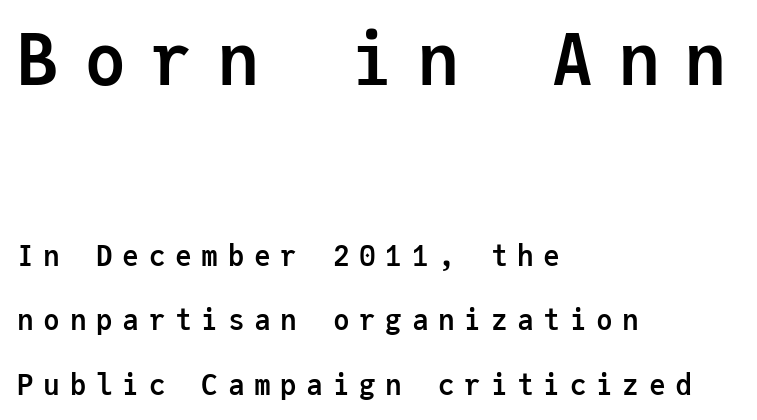
{"serif": "no", "italic": "no", "bold": "yes", "weight": "semibold", "width": "normal", "stroke_contrast": "low", "x_height": "medium", "monospaced": "yes", "underline": "no", "align": "left", "line_spacing": "loose", "line_spacing_ratio": 2.32, "letter_spacing": "wide", "letter_spacing_em": 0.34, "larger_block": "first", "size_ratio": 2.54, "glyph_px": 71}
